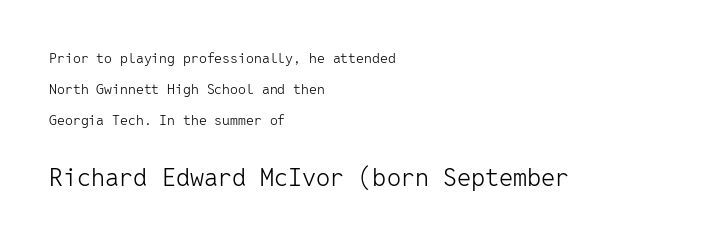
Q: Is the text bold? A: No.
Q: Is the text italic (slanted)? A: No, it is upright.
Q: Is the text underlined? A: No.
Q: How is the paragraph aligned? A: Left-aligned.
Q: Is the spacing between letters normal or unusually wide? A: Normal.
Q: Is the spacing between lines tight, normal or loose? A: Loose.
Q: Which block of text is set in a larger size, the first (top) or the second (bottom)? A: The second (bottom) one.
